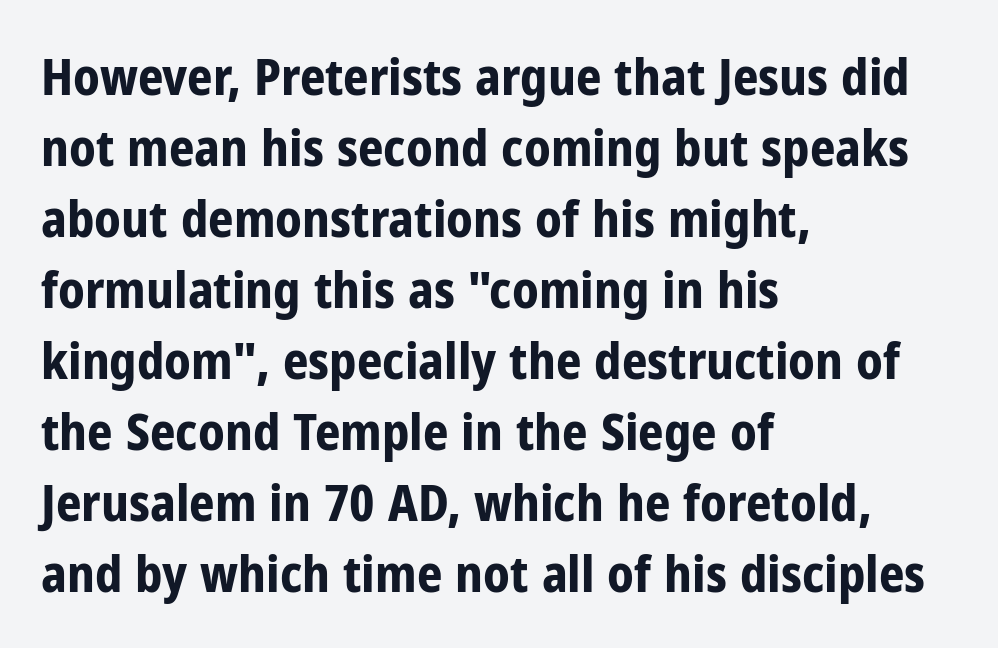
{"serif": "no", "italic": "no", "bold": "yes", "weight": "bold", "width": "condensed", "stroke_contrast": "low", "x_height": "medium", "monospaced": "no", "underline": "no", "align": "left", "line_spacing": "normal", "line_spacing_ratio": 1.42, "letter_spacing": "normal", "letter_spacing_em": 0.0, "glyph_px": 50}
